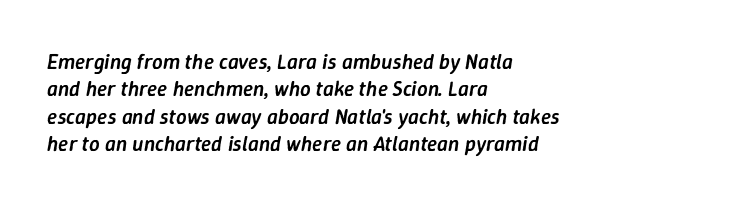
Q: Is the text bold? A: Semi-bold.
Q: Is the text italic (slanted)? A: Yes, it leans right by about 9 degrees.
Q: Is the text underlined? A: No.
Q: How is the paragraph aligned? A: Left-aligned.
Q: Is the spacing between letters normal or unusually wide? A: Normal.
Q: Is the spacing between lines tight, normal or loose? A: Normal.
